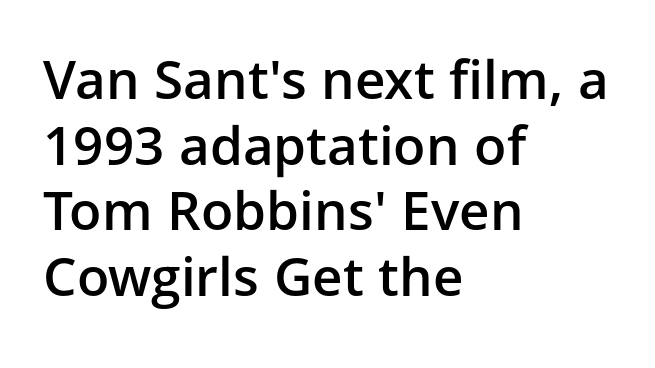
Q: Is the text bold? A: Semi-bold.
Q: Is the text italic (slanted)? A: No, it is upright.
Q: Is the typeface a serif or a sans-serif typeface? A: Sans-serif.
Q: Is the text underlined? A: No.
Q: How is the paragraph aligned? A: Left-aligned.
Q: Is the spacing between letters normal or unusually wide? A: Normal.
Q: Width (condensed, normal, or wide)? A: Normal.
Q: Stroke contrast? A: Low.
Q: x-height? A: Medium.
Q: Monospaced? A: No.
